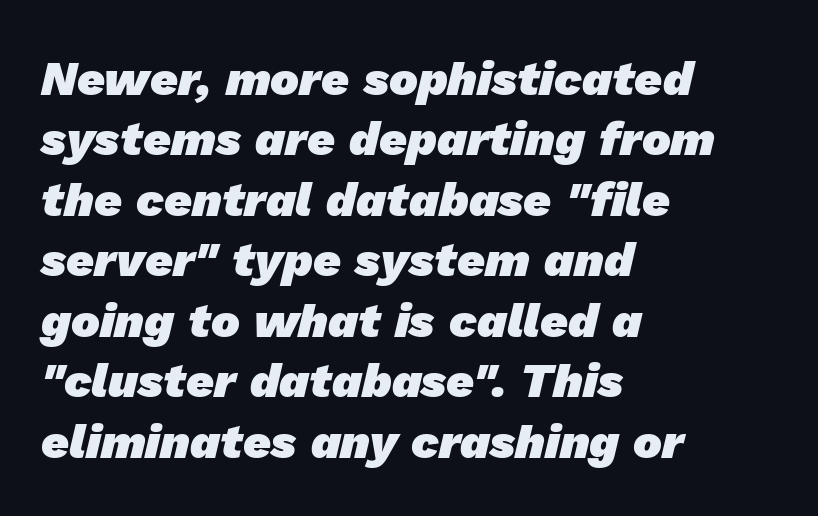
{"serif": "no", "bold": "yes", "weight": "heavy", "width": "normal", "stroke_contrast": "low", "x_height": "medium", "monospaced": "no", "underline": "no", "align": "left", "line_spacing": "normal", "line_spacing_ratio": 1.26, "letter_spacing": "normal", "letter_spacing_em": 0.0, "glyph_px": 48}
